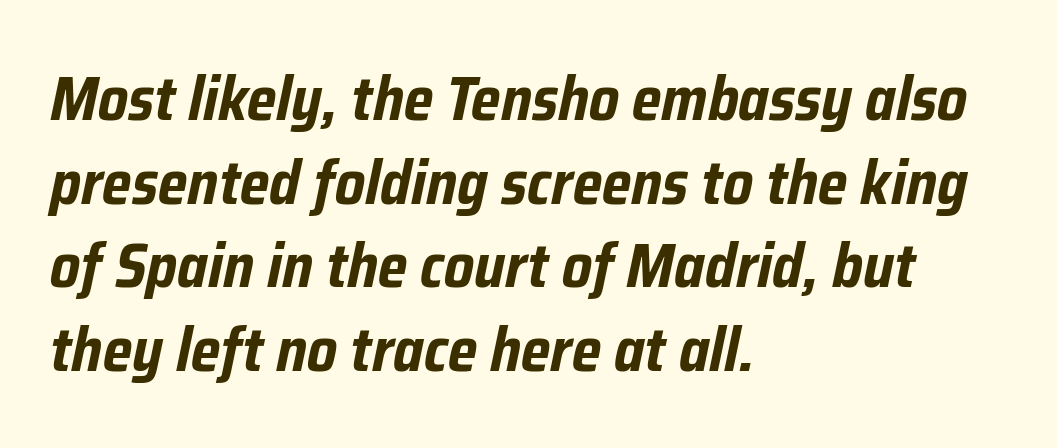
Q: Is the text bold? A: Yes.
Q: Is the text italic (slanted)? A: Yes, it leans right by about 12 degrees.
Q: Is the text underlined? A: No.
Q: How is the paragraph aligned? A: Left-aligned.
Q: Is the spacing between letters normal or unusually wide? A: Normal.
Q: Is the spacing between lines tight, normal or loose? A: Normal.
Q: Width (condensed, normal, or wide)? A: Condensed.
Q: Stroke contrast? A: Low.
Q: x-height? A: Medium.
Q: Monospaced? A: No.
